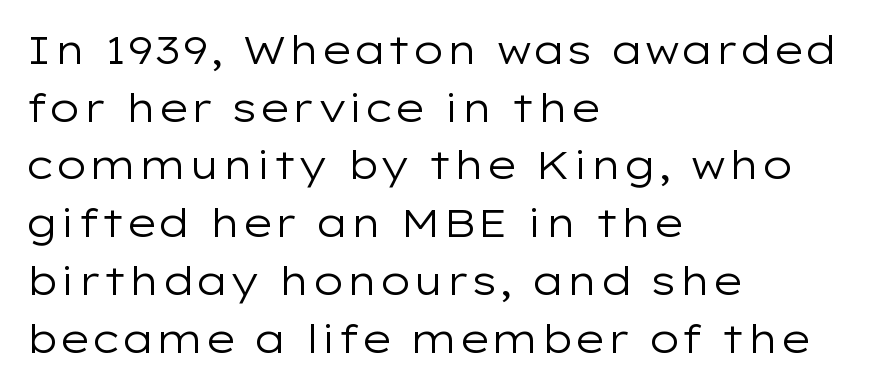
The image shows 39 px regular-weight, wide sans-serif type, upright; set left-aligned, normal line spacing (1.48x), normal letter spacing, not underlined; low stroke contrast and a medium x-height.
